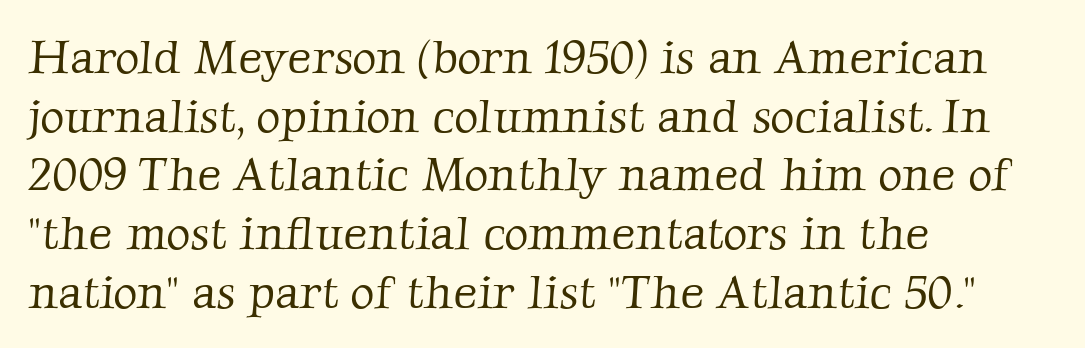
The image shows 47 px light serif type; set left-aligned, normal line spacing (1.25x), normal letter spacing, not underlined; low stroke contrast and a medium x-height.
